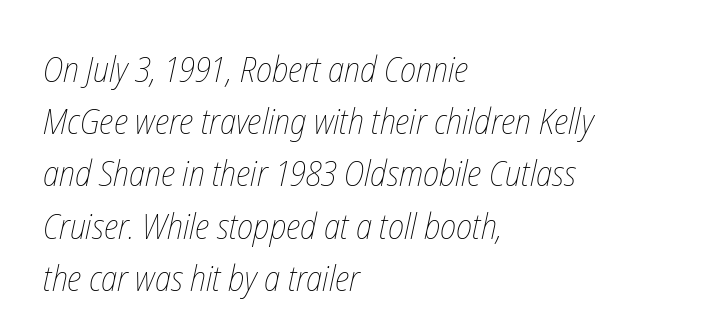
The image shows 36 px thin, condensed type; set left-aligned, normal line spacing (1.45x), normal letter spacing, not underlined; low stroke contrast and a medium x-height.
